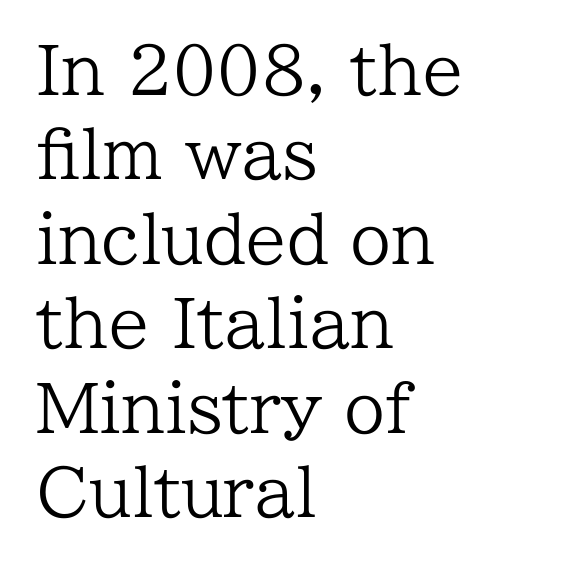
The image shows 66 px regular-weight serif type, upright; set left-aligned, normal line spacing (1.28x), normal letter spacing, not underlined; low stroke contrast and a medium x-height.
